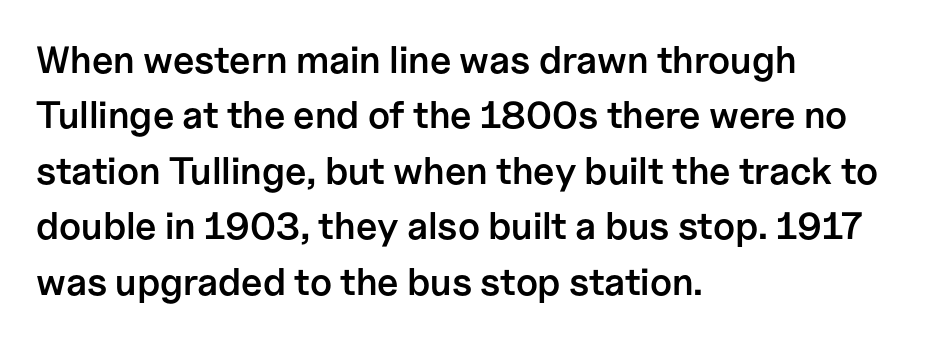
Q: Is the text bold? A: Semi-bold.
Q: Is the text italic (slanted)? A: No, it is upright.
Q: Is the typeface a serif or a sans-serif typeface? A: Sans-serif.
Q: Is the text underlined? A: No.
Q: How is the paragraph aligned? A: Left-aligned.
Q: Is the spacing between letters normal or unusually wide? A: Normal.
Q: Is the spacing between lines tight, normal or loose? A: Normal.
Q: Width (condensed, normal, or wide)? A: Normal.
Q: Stroke contrast? A: Low.
Q: x-height? A: Medium.
Q: Monospaced? A: No.
